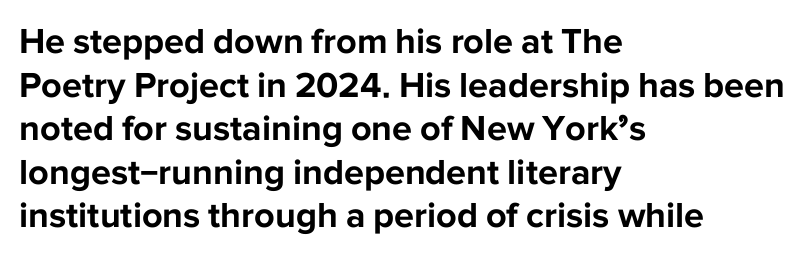
{"serif": "no", "italic": "no", "bold": "yes", "weight": "bold", "width": "normal", "stroke_contrast": "low", "x_height": "medium", "monospaced": "no", "underline": "no", "align": "left", "line_spacing_ratio": 1.21, "letter_spacing": "normal", "letter_spacing_em": 0.0, "glyph_px": 36}
